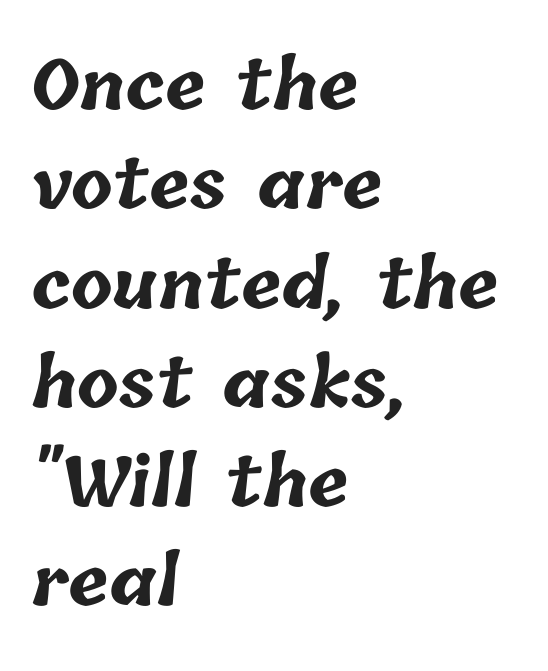
A typesetter would call this proportional, since set widths differ per character. Weight: bold. A typesetter would call this zero additional tracking. Layout note: lines flush left. Regular leading.
